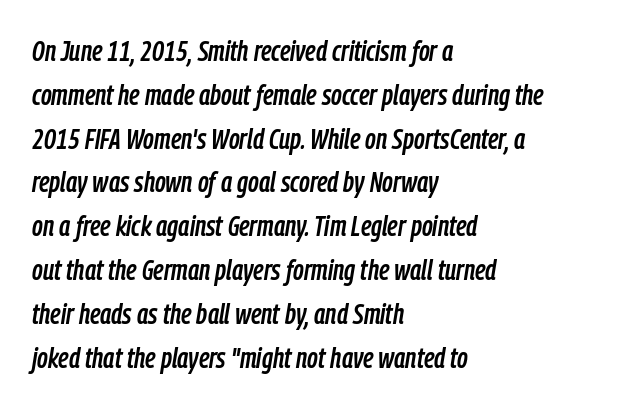
{"italic": "yes", "lean": "right", "slant_degrees": 9, "width": "condensed", "stroke_contrast": "low", "x_height": "medium", "monospaced": "no", "underline": "no", "align": "left", "line_spacing": "normal", "line_spacing_ratio": 1.51, "letter_spacing": "normal", "letter_spacing_em": 0.0, "glyph_px": 29}
